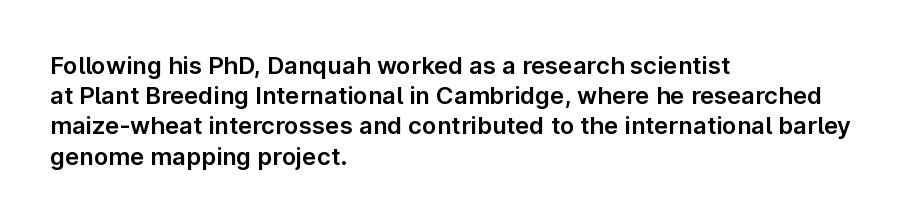
{"italic": "no", "underline": "no", "align": "left", "line_spacing": "normal", "line_spacing_ratio": 1.26, "letter_spacing": "normal", "letter_spacing_em": 0.0, "glyph_px": 24}
